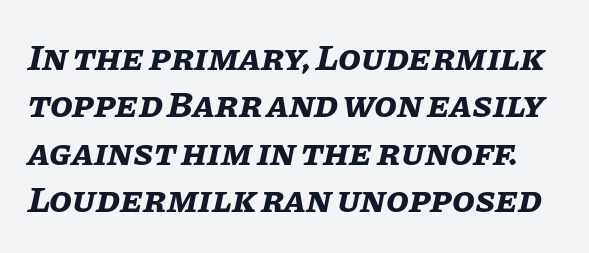
Q: Is the text bold? A: Yes.
Q: Is the text italic (slanted)? A: Yes, it leans right by about 11 degrees.
Q: Is the text underlined? A: No.
Q: Is the spacing between letters normal or unusually wide? A: Normal.
Q: Is the spacing between lines tight, normal or loose? A: Normal.
Q: Width (condensed, normal, or wide)? A: Normal.
Q: Stroke contrast? A: Low.
Q: x-height? A: Large.
Q: Monospaced? A: No.
